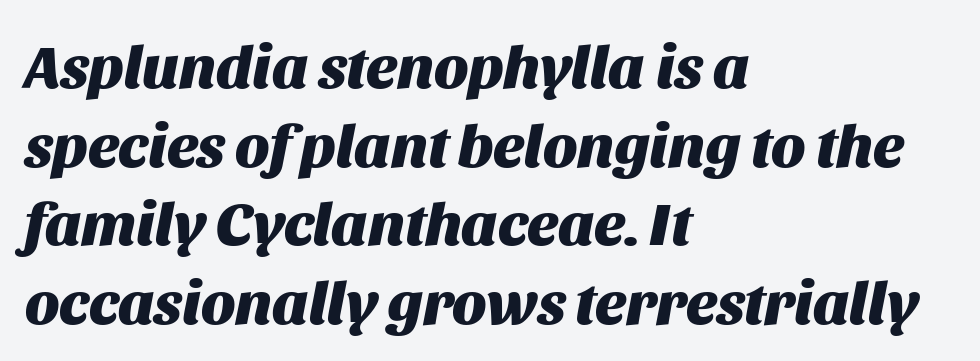
The image shows 61 px heavy type, italic (leaning right); set left-aligned, normal line spacing (1.29x), normal letter spacing, not underlined; medium stroke contrast and a large x-height.
